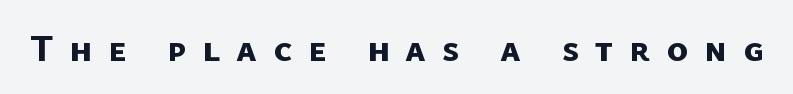
Q: Is the text bold? A: Yes.
Q: Is the typeface a serif or a sans-serif typeface? A: Sans-serif.
Q: Is the text underlined? A: No.
Q: Is the spacing between letters normal or unusually wide? A: Unusually wide.
Q: Width (condensed, normal, or wide)? A: Normal.
Q: Stroke contrast? A: Low.
Q: x-height? A: Medium.
Q: Monospaced? A: No.
